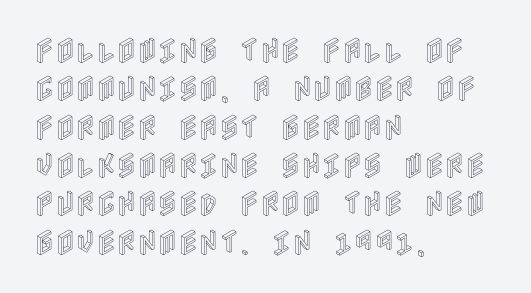
{"italic": "no", "width": "condensed", "x_height": "large", "underline": "no", "align": "left", "line_spacing": "normal", "line_spacing_ratio": 1.37, "letter_spacing": "normal", "letter_spacing_em": 0.0, "glyph_px": 28}
